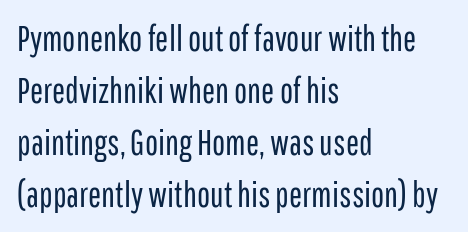
The image shows 35 px regular-weight, condensed sans-serif type, upright; set left-aligned, normal line spacing (1.49x), normal letter spacing, not underlined; low stroke contrast and a medium x-height.
